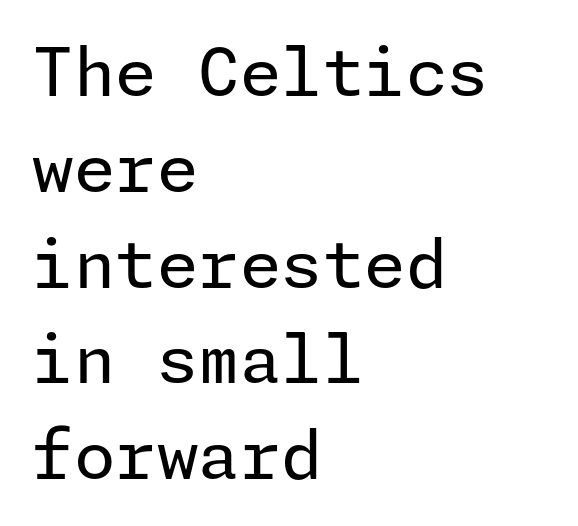
The image shows 67 px regular-weight sans-serif type, upright; set left-aligned, normal line spacing (1.43x), normal letter spacing, not underlined; low stroke contrast and a medium x-height.
